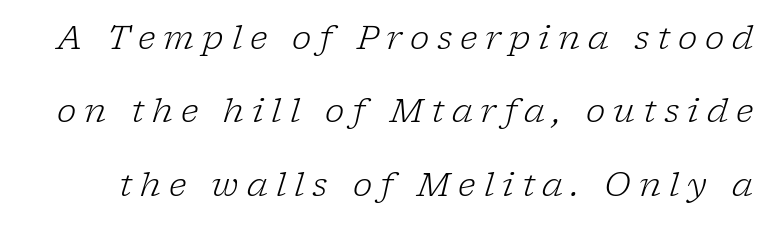
{"serif": "yes", "italic": "yes", "lean": "right", "slant_degrees": 17, "bold": "no", "weight": "light", "width": "normal", "stroke_contrast": "low", "x_height": "medium", "monospaced": "no", "underline": "no", "line_spacing": "loose", "line_spacing_ratio": 2.22, "letter_spacing": "wide", "letter_spacing_em": 0.24, "glyph_px": 33}
